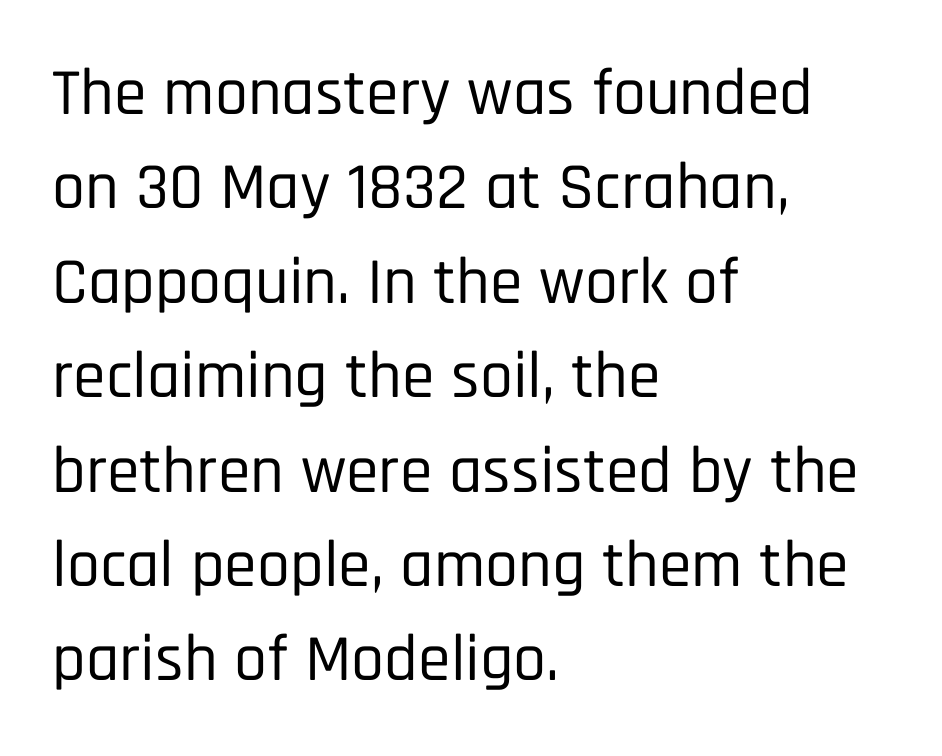
{"serif": "no", "italic": "no", "width": "condensed", "stroke_contrast": "low", "x_height": "large", "monospaced": "no", "underline": "no", "align": "left", "line_spacing": "normal", "line_spacing_ratio": 1.43, "letter_spacing": "normal", "letter_spacing_em": 0.0, "glyph_px": 66}
